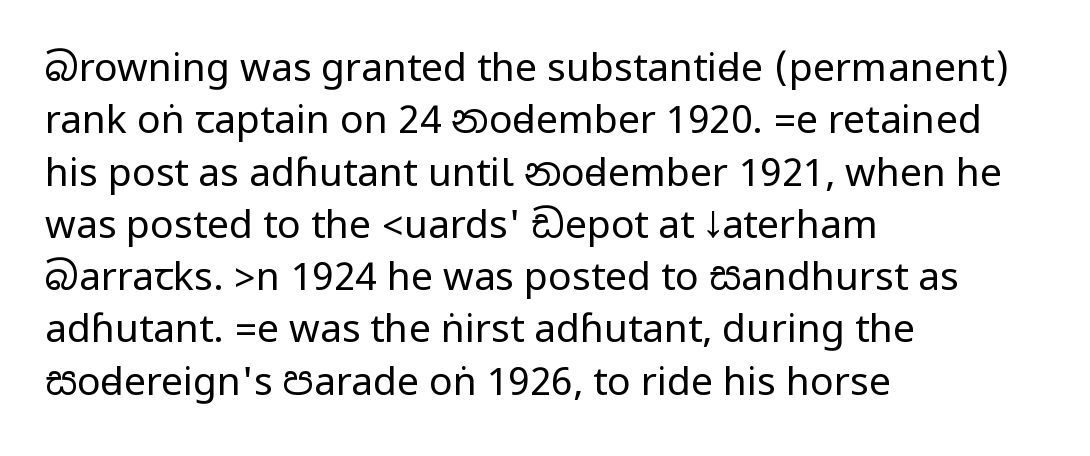
Q: Is the text bold? A: No.
Q: Is the text italic (slanted)? A: No, it is upright.
Q: Is the typeface a serif or a sans-serif typeface? A: Sans-serif.
Q: Is the text underlined? A: No.
Q: How is the paragraph aligned? A: Left-aligned.
Q: Is the spacing between letters normal or unusually wide? A: Normal.
Q: Is the spacing between lines tight, normal or loose? A: Normal.
Q: Width (condensed, normal, or wide)? A: Condensed.
Q: Stroke contrast? A: Low.
